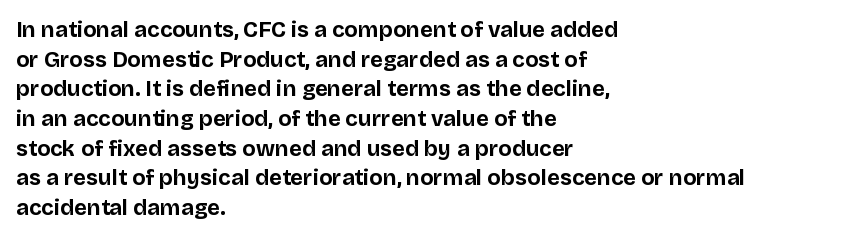
Caption: standard tracking, unaltered. Bold? Absolutely — the strokes are thick and heavy. Where is the straight margin? On the left. The line-height multiplier appears to be the usual default. Underlining? Definitely not there. Upright lettering throughout.
